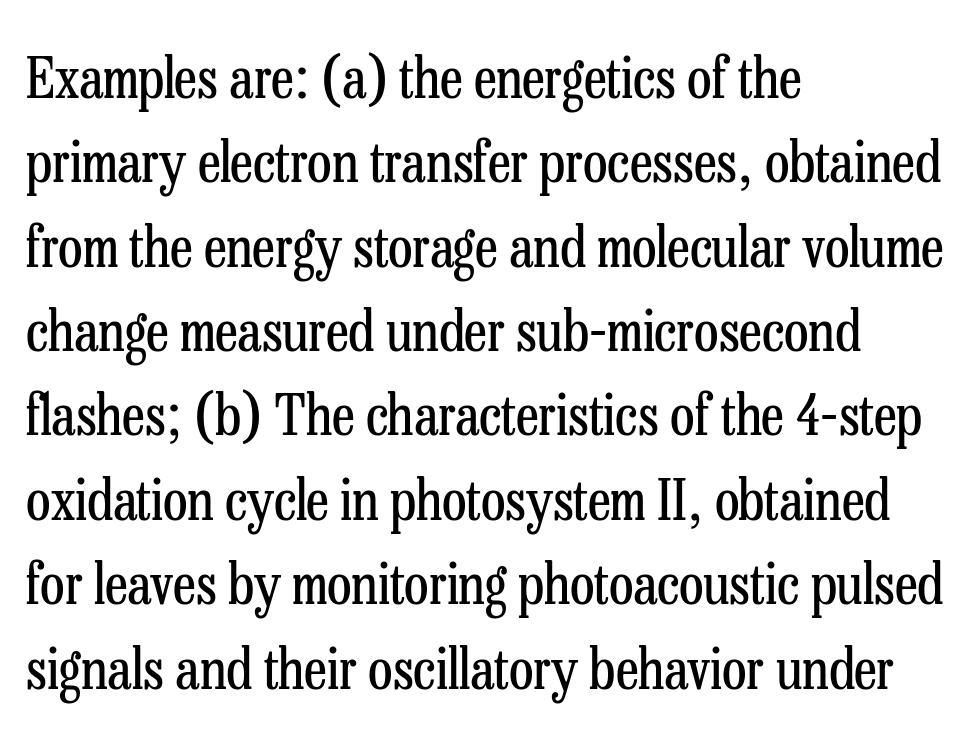
Underline: absent. Look at the tracking — it's just the regular setting, nothing added. The lettering holds an erect, upright posture throughout. Here the designer chose a conventional face with non-uniform glyph widths.
